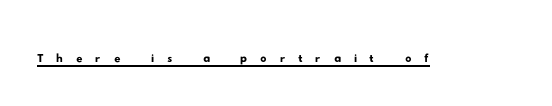
{"serif": "no", "width": "wide", "stroke_contrast": "low", "x_height": "small", "monospaced": "no", "underline": "yes", "letter_spacing": "wide", "letter_spacing_em": 0.41, "glyph_px": 31}
